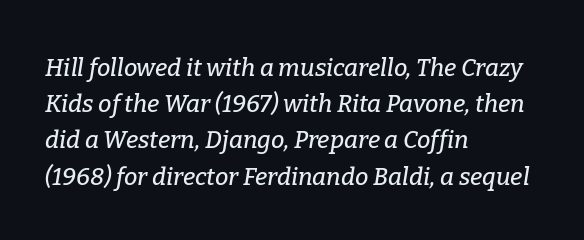
{"italic": "yes", "lean": "right", "slant_degrees": 9, "underline": "no", "align": "left", "line_spacing": "normal", "line_spacing_ratio": 1.51, "letter_spacing": "normal", "letter_spacing_em": 0.0, "glyph_px": 24}
